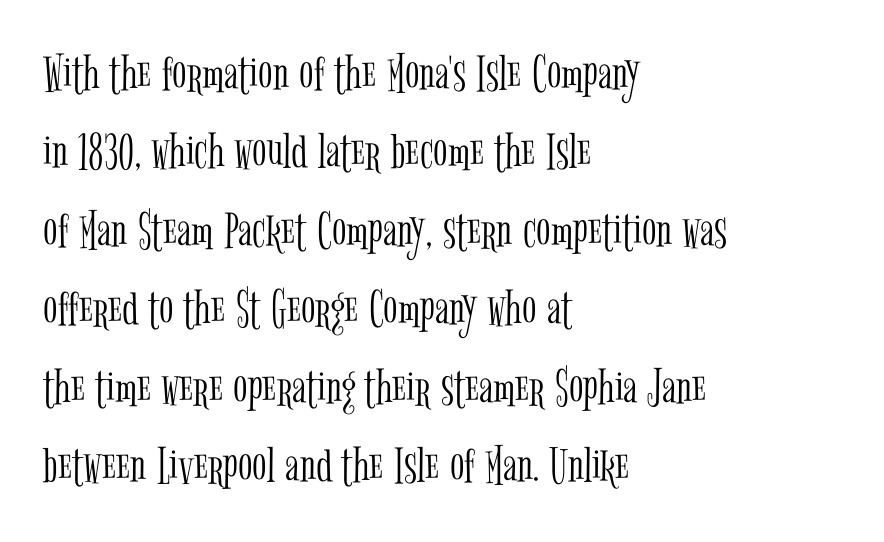
{"serif": "yes", "italic": "no", "bold": "no", "weight": "light", "width": "condensed", "stroke_contrast": "low", "x_height": "medium", "monospaced": "no", "underline": "no", "align": "left", "line_spacing": "normal", "line_spacing_ratio": 1.48, "letter_spacing": "normal", "letter_spacing_em": 0.0, "glyph_px": 53}
